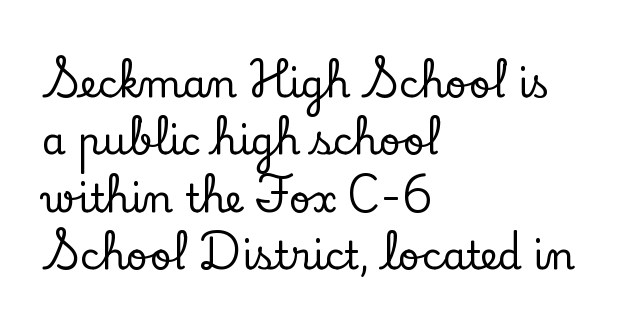
{"serif": "yes", "italic": "no", "width": "normal", "stroke_contrast": "low", "x_height": "small", "monospaced": "no", "underline": "no", "align": "left", "line_spacing": "normal", "line_spacing_ratio": 1.51, "letter_spacing": "normal", "letter_spacing_em": 0.0, "glyph_px": 38}
